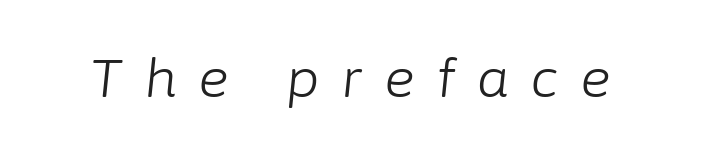
The image shows 52 px light type, italic (leaning right); set unusually wide letter spacing (+0.42 em), not underlined; low stroke contrast and a medium x-height.
